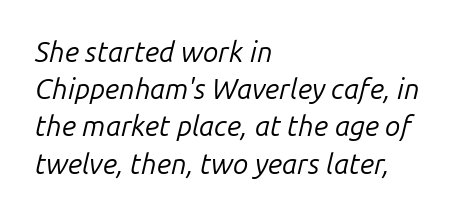
The image shows 28 px regular-weight type, italic (leaning right); set left-aligned, normal line spacing (1.33x), normal letter spacing, not underlined; low stroke contrast and a medium x-height.
